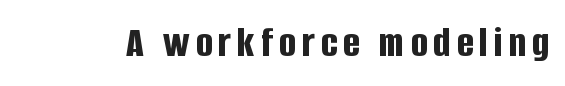
The image shows 44 px bold, condensed sans-serif type, upright; set not underlined; low stroke contrast and a large x-height.
